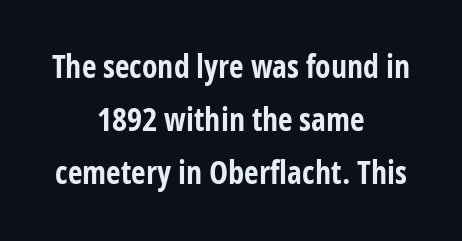
Rows of type keep a routine distance in the vertical direction. Nobody touched the tracking dial on this one. The zone under the glyphs is completely vacant. Spacing verdict: proportional, widths tailored to each character. Classification — sans serif. Reading down the block, each line starts at a different indent, mirrored at its end.
